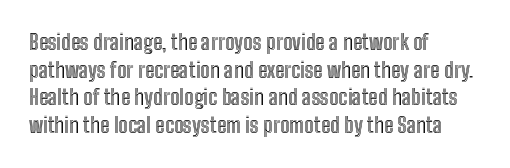
Every character sits straight up, as roman type does. Decoration check: the copy has no underline. A normal amount of white space separates one row of letters from the next. The passage shown has conventional tracking throughout.
